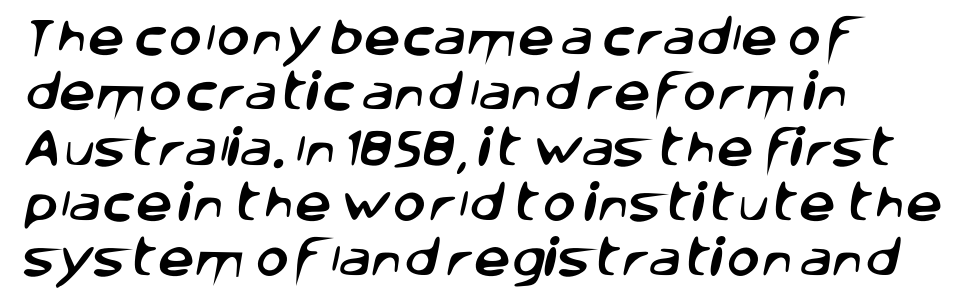
Q: Is the typeface a serif or a sans-serif typeface? A: Sans-serif.
Q: Is the text underlined? A: No.
Q: How is the paragraph aligned? A: Left-aligned.
Q: Is the spacing between letters normal or unusually wide? A: Normal.
Q: Is the spacing between lines tight, normal or loose? A: Normal.
Q: Width (condensed, normal, or wide)? A: Normal.
Q: Stroke contrast? A: Low.
Q: x-height? A: Large.
Q: Monospaced? A: No.
